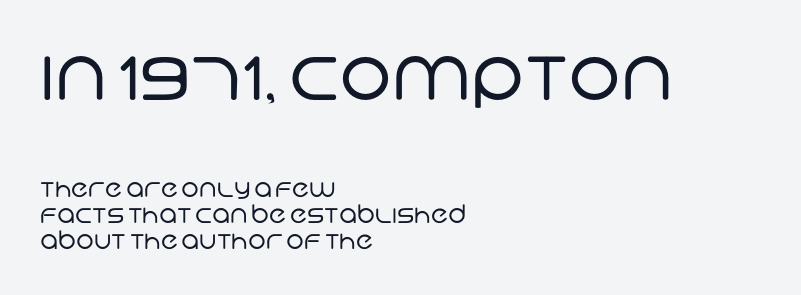
The image shows 74 px regular-weight sans-serif type; set left-aligned, tight line spacing (1.05x), normal letter spacing, not underlined; the first (top) block is 2.96x larger; low stroke contrast and a large x-height.
